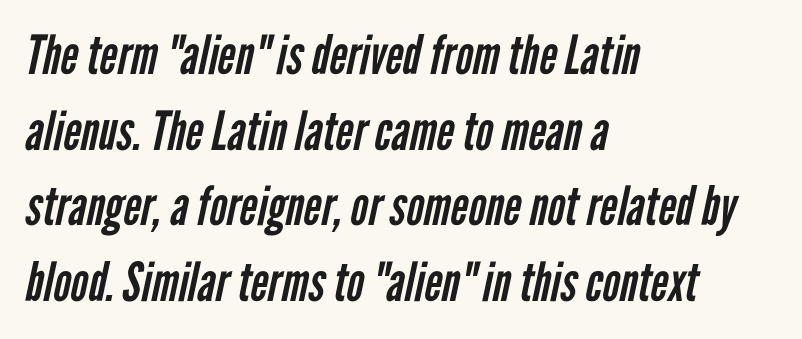
{"serif": "no", "bold": "no", "weight": "regular", "width": "condensed", "stroke_contrast": "low", "x_height": "medium", "monospaced": "no", "underline": "no", "align": "left", "line_spacing": "normal", "line_spacing_ratio": 1.4, "letter_spacing": "normal", "letter_spacing_em": 0.0, "glyph_px": 54}
